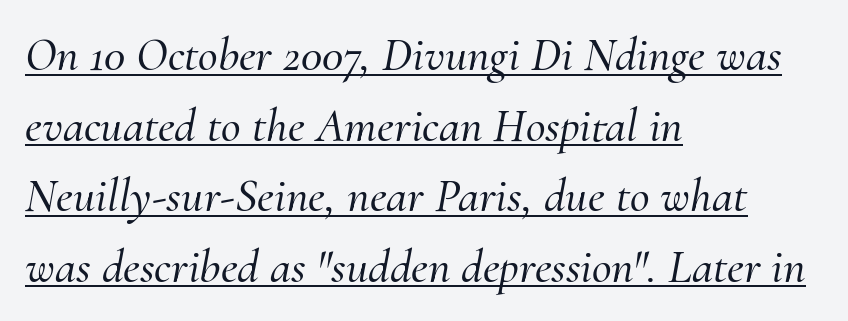
Q: Is the text italic (slanted)? A: Yes, it leans right by about 10 degrees.
Q: Is the typeface a serif or a sans-serif typeface? A: Serif.
Q: Is the text underlined? A: Yes.
Q: How is the paragraph aligned? A: Left-aligned.
Q: Is the spacing between letters normal or unusually wide? A: Normal.
Q: Is the spacing between lines tight, normal or loose? A: Normal.
Q: Width (condensed, normal, or wide)? A: Normal.
Q: Stroke contrast? A: Medium.
Q: x-height? A: Small.
Q: Monospaced? A: No.
